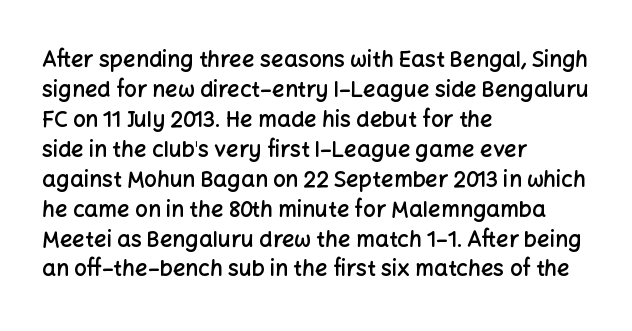
{"italic": "no", "bold": "semi", "underline": "no", "align": "left", "line_spacing": "normal", "line_spacing_ratio": 1.36, "letter_spacing": "normal", "letter_spacing_em": 0.0, "glyph_px": 22}
